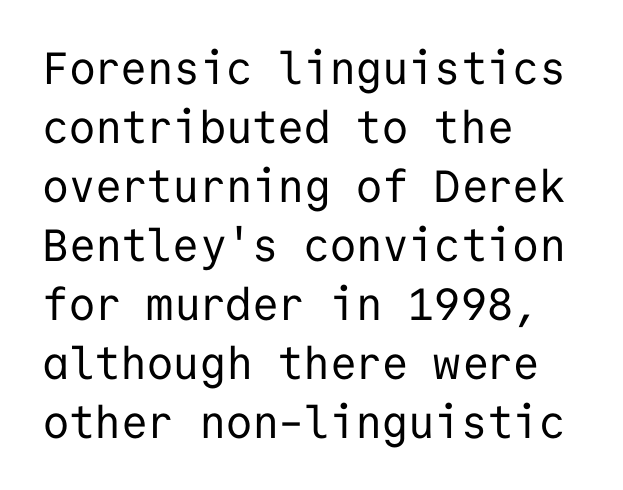
Q: Is the text bold? A: No.
Q: Is the text italic (slanted)? A: No, it is upright.
Q: Is the typeface a serif or a sans-serif typeface? A: Sans-serif.
Q: Is the text underlined? A: No.
Q: How is the paragraph aligned? A: Left-aligned.
Q: Is the spacing between letters normal or unusually wide? A: Normal.
Q: Is the spacing between lines tight, normal or loose? A: Normal.
Q: Width (condensed, normal, or wide)? A: Normal.
Q: Stroke contrast? A: Low.
Q: x-height? A: Medium.
Q: Monospaced? A: Yes.
